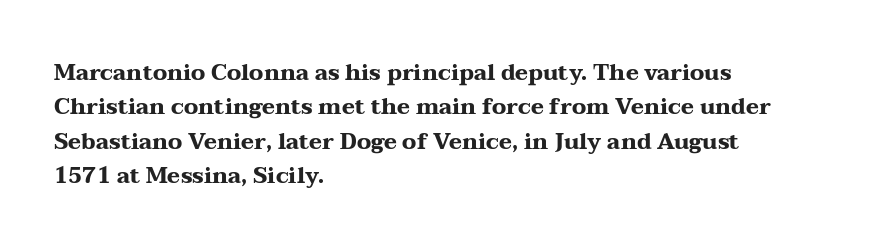
{"italic": "no", "bold": "yes", "underline": "no", "align": "left", "line_spacing": "normal", "line_spacing_ratio": 1.56, "letter_spacing": "normal", "letter_spacing_em": 0.0, "glyph_px": 22}
